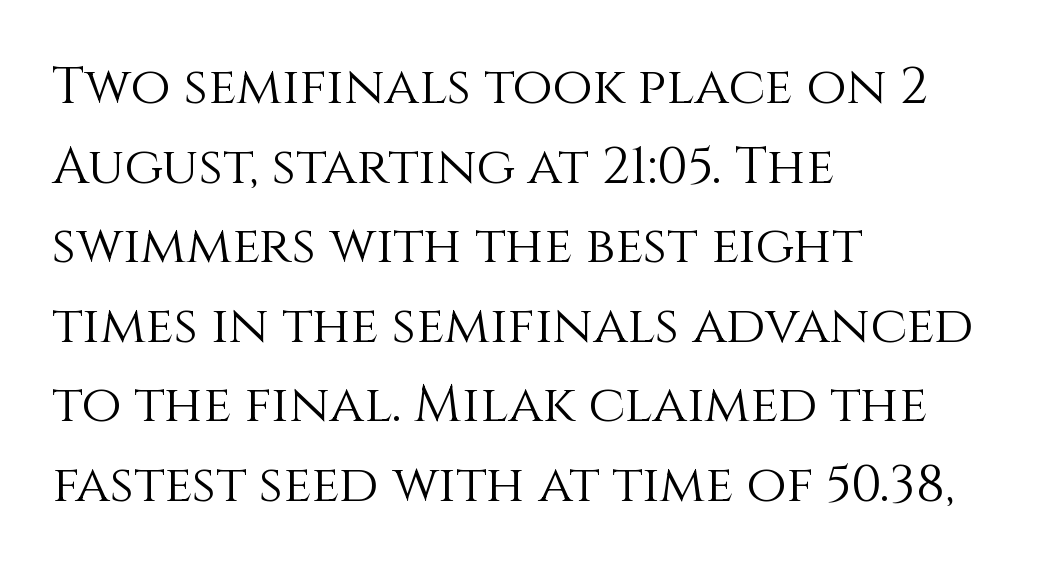
{"italic": "no", "bold": "no", "weight": "light", "width": "normal", "stroke_contrast": "medium", "x_height": "large", "monospaced": "no", "underline": "no", "align": "left", "line_spacing": "normal", "line_spacing_ratio": 1.53, "letter_spacing": "normal", "letter_spacing_em": 0.0, "glyph_px": 52}
